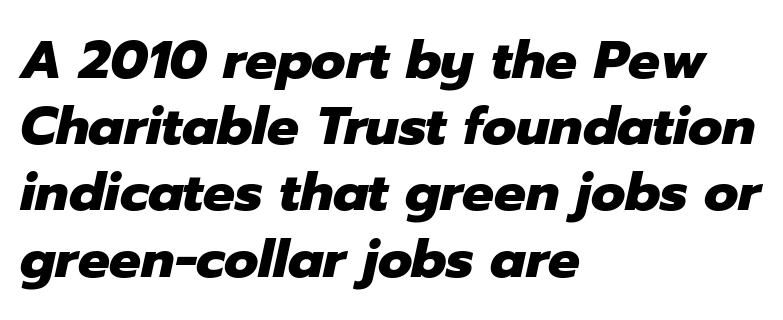
The image shows 53 px heavy type, italic (leaning right); set left-aligned, normal line spacing (1.25x), normal letter spacing, not underlined; low stroke contrast and a medium x-height.
